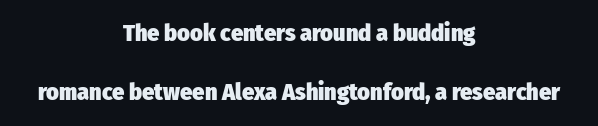
{"italic": "no", "bold": "yes", "underline": "no", "align": "center", "line_spacing": "loose", "line_spacing_ratio": 2.47, "letter_spacing": "normal", "letter_spacing_em": 0.0, "glyph_px": 24}
